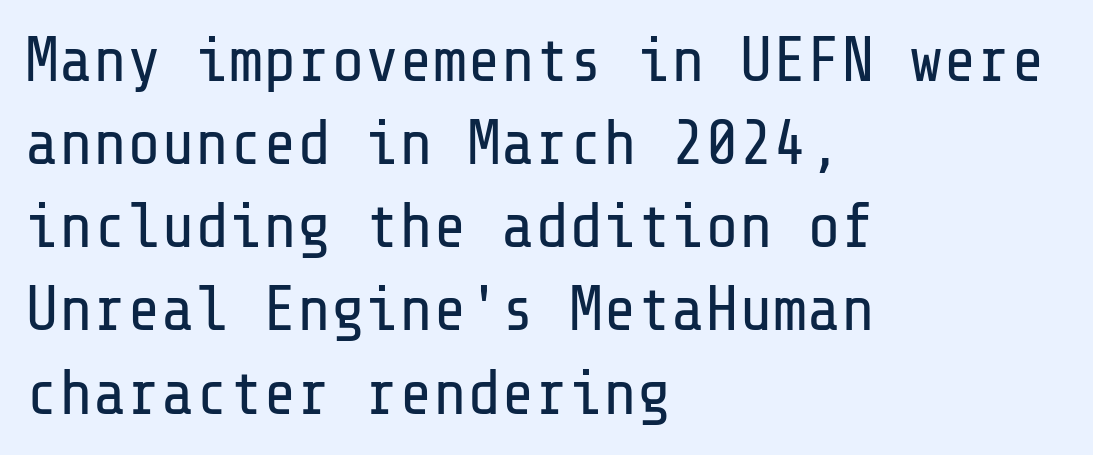
Ascenders rise straight up at ninety degrees. No letter is thick-stroked: the sample isn't bold. Line beginnings align vertically; line endings do not. Students, observe: this is what conventionally led text looks like.
